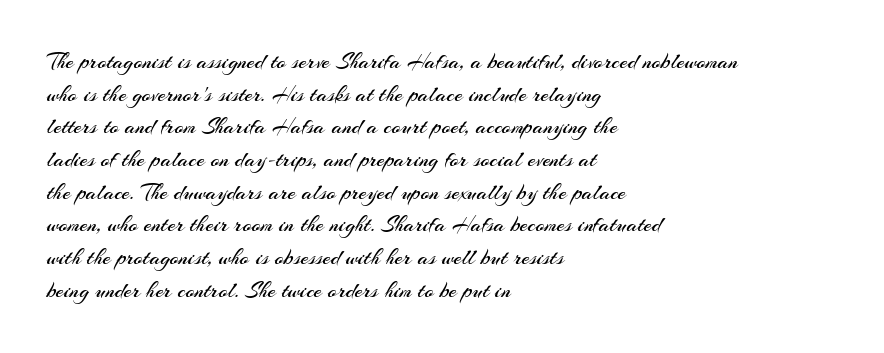
{"bold": "no", "underline": "no", "align": "left", "line_spacing": "normal", "line_spacing_ratio": 1.42, "letter_spacing": "normal", "letter_spacing_em": 0.0, "glyph_px": 23}
